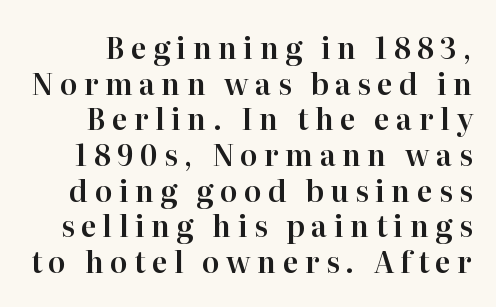
The image shows 29 px serif type, upright; set line spacing 1.23x, unusually wide letter spacing (+0.22 em), not underlined; high stroke contrast and a medium x-height.
